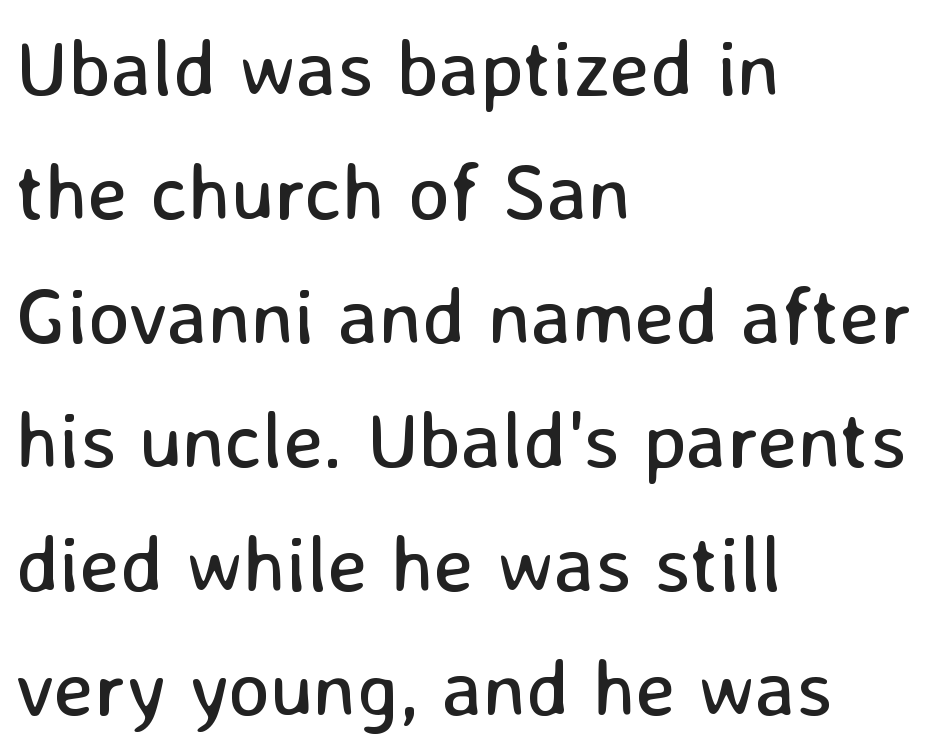
{"serif": "no", "italic": "no", "bold": "no", "weight": "regular", "width": "normal", "stroke_contrast": "low", "x_height": "medium", "monospaced": "no", "underline": "no", "align": "left", "line_spacing": "normal", "line_spacing_ratio": 1.55, "letter_spacing": "normal", "letter_spacing_em": 0.0, "glyph_px": 80}
